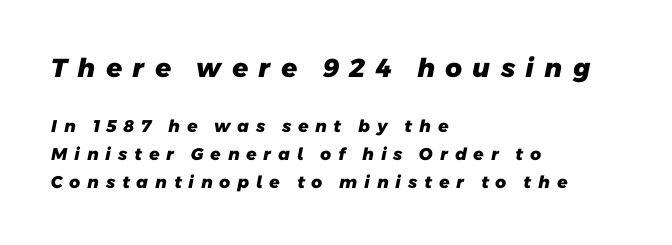
Q: Is the text bold? A: Yes.
Q: Is the text underlined? A: No.
Q: How is the paragraph aligned? A: Left-aligned.
Q: Is the spacing between letters normal or unusually wide? A: Unusually wide.
Q: Is the spacing between lines tight, normal or loose? A: Normal.
Q: Which block of text is set in a larger size, the first (top) or the second (bottom)? A: The first (top) one.
